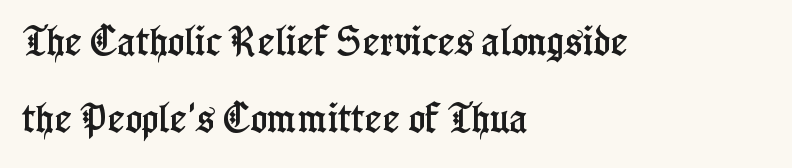
The image shows 32 px condensed serif type, upright; set left-aligned, loose line spacing (2.41x), normal letter spacing, not underlined; low stroke contrast and a medium x-height.
